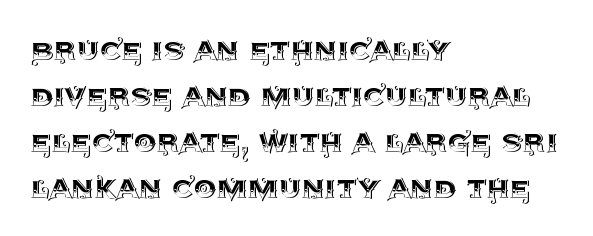
Q: Is the text italic (slanted)? A: No, it is upright.
Q: Is the text underlined? A: No.
Q: How is the paragraph aligned? A: Left-aligned.
Q: Is the spacing between letters normal or unusually wide? A: Normal.
Q: Is the spacing between lines tight, normal or loose? A: Normal.
Q: Width (condensed, normal, or wide)? A: Normal.
Q: x-height? A: Large.
Q: Monospaced? A: No.
